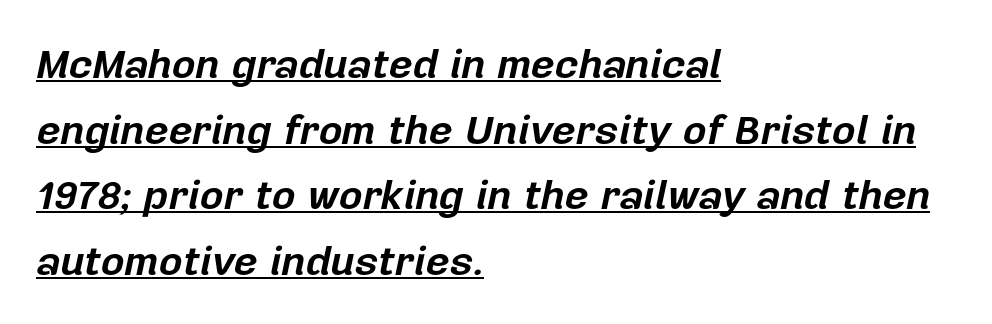
{"italic": "yes", "lean": "right", "slant_degrees": 12, "bold": "yes", "weight": "bold", "width": "normal", "stroke_contrast": "low", "x_height": "medium", "monospaced": "no", "underline": "yes", "align": "left", "line_spacing": "normal", "line_spacing_ratio": 1.6, "letter_spacing": "normal", "letter_spacing_em": 0.0, "glyph_px": 41}
